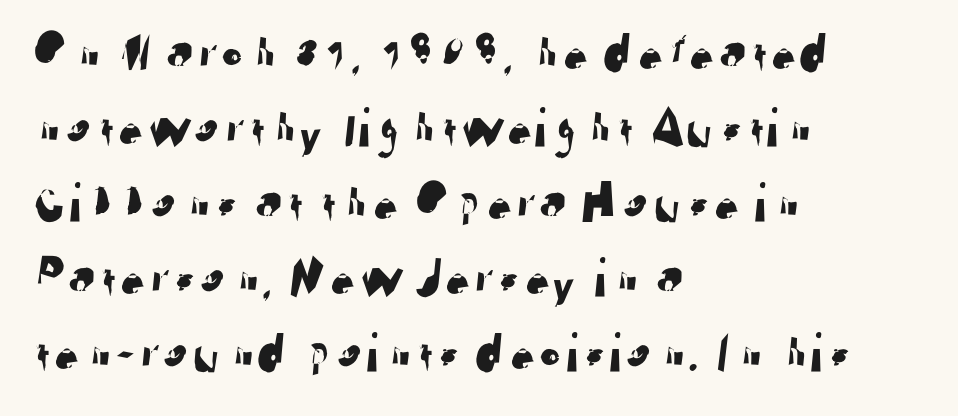
The vertical gap from one line to the next is medium. The rendering shows plain stroke endings on the letterforms — a sans-serif design. This sample has the flowing, uneven cadence of proportional lettering. Lines of text with bare space underneath. Alignment: flush left. The passage shown has conventional tracking throughout.
